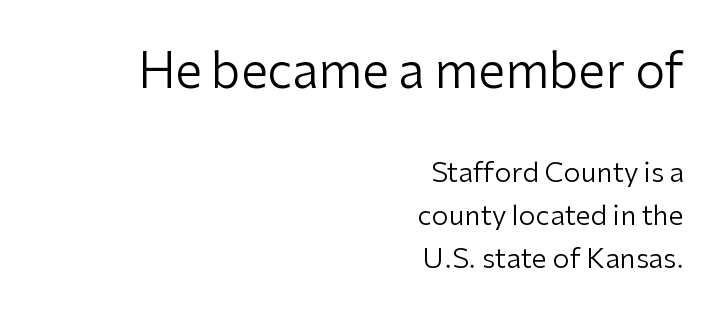
Q: Is the text bold? A: No.
Q: Is the text italic (slanted)? A: No, it is upright.
Q: Is the typeface a serif or a sans-serif typeface? A: Sans-serif.
Q: Is the text underlined? A: No.
Q: How is the paragraph aligned? A: Right-aligned.
Q: Is the spacing between letters normal or unusually wide? A: Normal.
Q: Is the spacing between lines tight, normal or loose? A: Normal.
Q: Which block of text is set in a larger size, the first (top) or the second (bottom)? A: The first (top) one.
Q: Width (condensed, normal, or wide)? A: Normal.
Q: Stroke contrast? A: Low.
Q: x-height? A: Medium.
Q: Monospaced? A: No.
